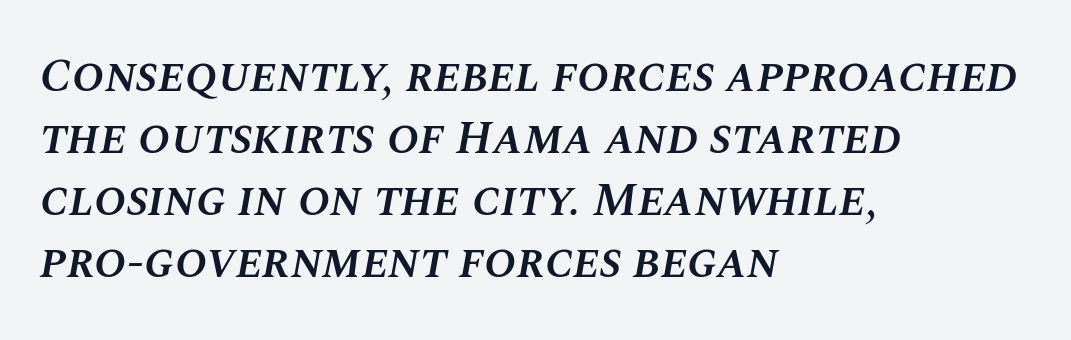
Q: Is the text bold? A: Semi-bold.
Q: Is the text italic (slanted)? A: Yes, it leans right by about 10 degrees.
Q: Is the text underlined? A: No.
Q: How is the paragraph aligned? A: Left-aligned.
Q: Is the spacing between letters normal or unusually wide? A: Normal.
Q: Is the spacing between lines tight, normal or loose? A: Normal.
Q: Width (condensed, normal, or wide)? A: Normal.
Q: Stroke contrast? A: Medium.
Q: x-height? A: Large.
Q: Monospaced? A: No.
